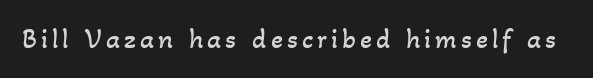
The image shows 28 px regular-weight type; set not underlined; low stroke contrast and a small x-height.
